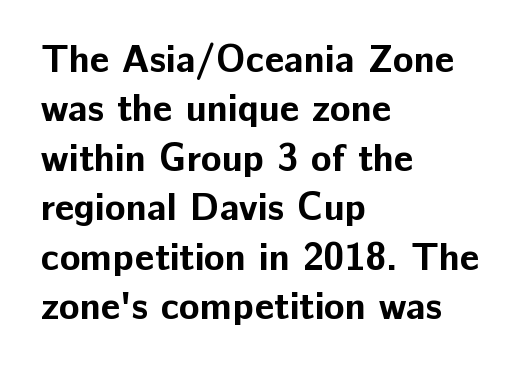
Q: Is the text bold? A: Yes.
Q: Is the text italic (slanted)? A: No, it is upright.
Q: Is the typeface a serif or a sans-serif typeface? A: Sans-serif.
Q: Is the text underlined? A: No.
Q: How is the paragraph aligned? A: Left-aligned.
Q: Is the spacing between letters normal or unusually wide? A: Normal.
Q: Is the spacing between lines tight, normal or loose? A: Normal.
Q: Width (condensed, normal, or wide)? A: Normal.
Q: Stroke contrast? A: Low.
Q: x-height? A: Medium.
Q: Monospaced? A: No.
